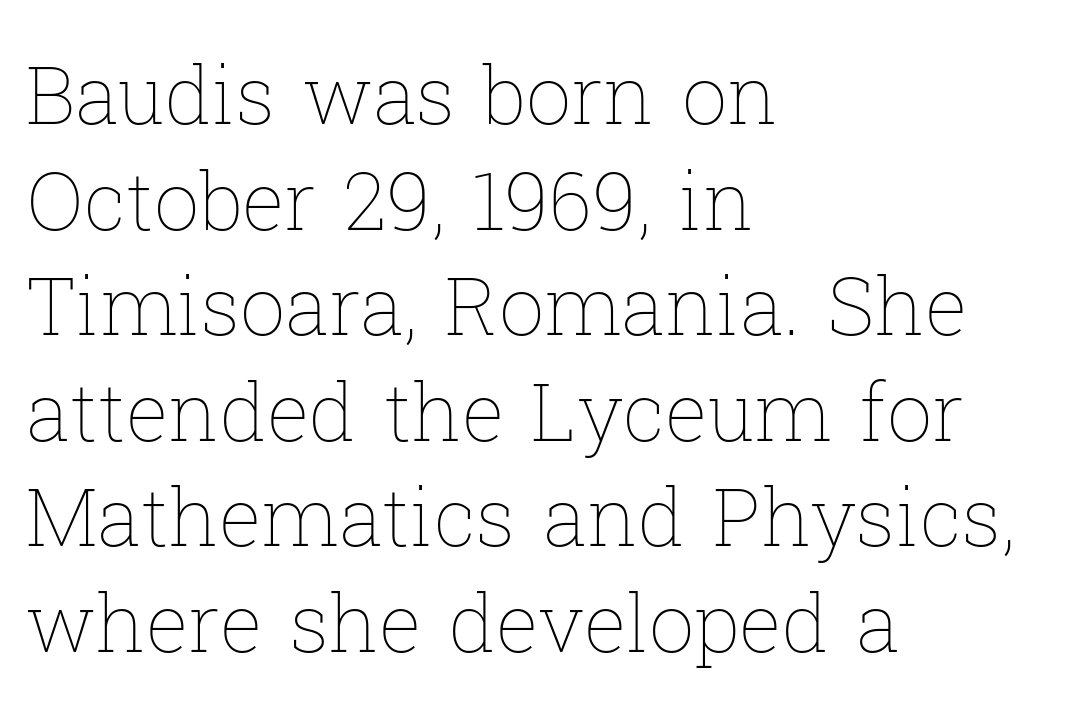
The image shows 80 px thin type, upright; set left-aligned, normal line spacing (1.32x), normal letter spacing, not underlined; low stroke contrast and a medium x-height.
